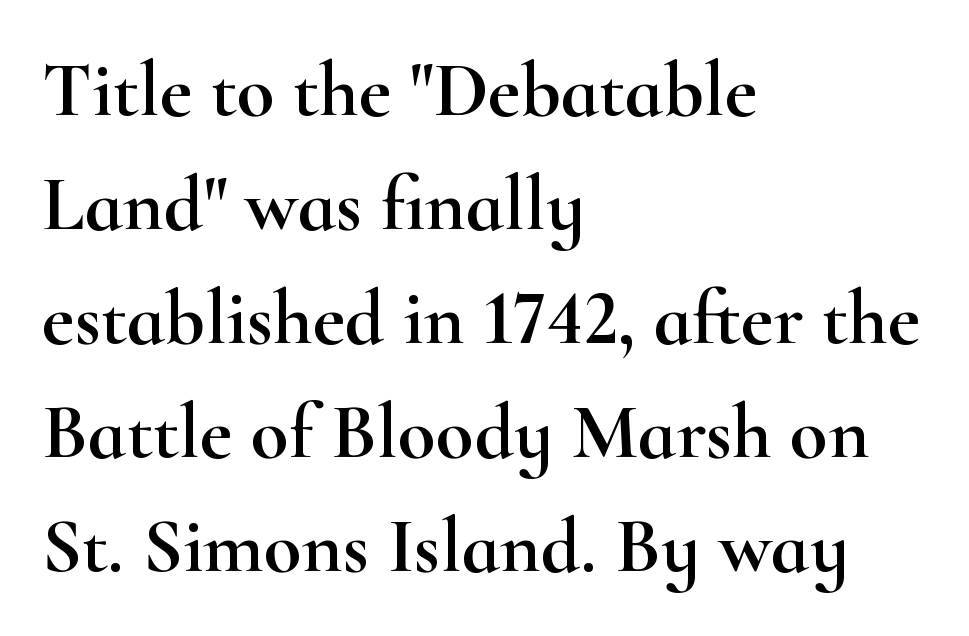
The image shows 78 px wide serif type, upright; set left-aligned, normal line spacing (1.46x), normal letter spacing, not underlined; high stroke contrast and a small x-height.
